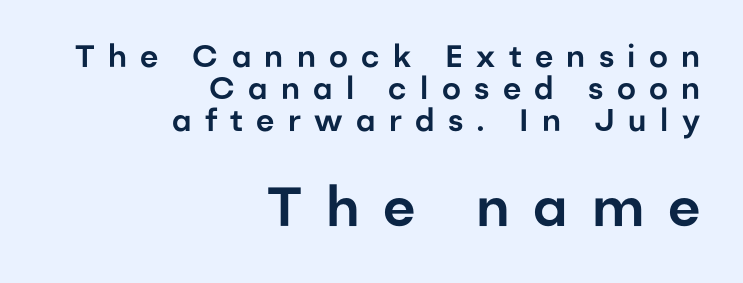
Horizontal alignment here is rightward, an uncommon choice for prose. Very little white space separates one row of letters from the next. You could only call the tracking loose — the letters float apart. The letters advance in unequal steps, a hallmark of proportional type. Whoever set this made the second block the dominant, larger element.
